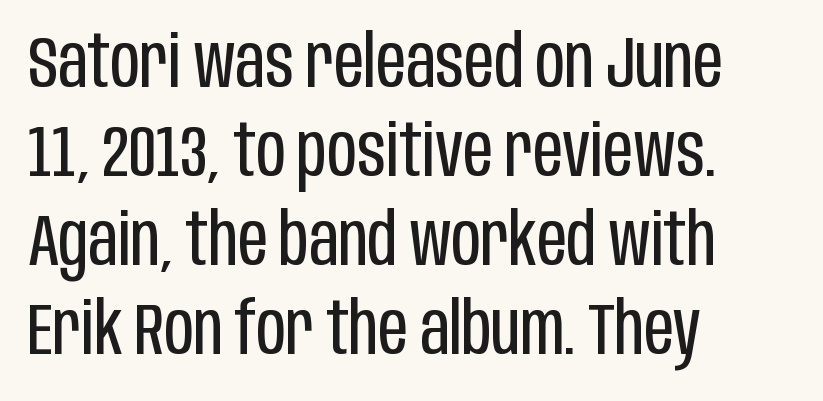
{"serif": "no", "italic": "no", "bold": "no", "weight": "regular", "width": "condensed", "stroke_contrast": "low", "x_height": "large", "monospaced": "no", "underline": "no", "align": "left", "line_spacing_ratio": 1.22, "letter_spacing": "normal", "letter_spacing_em": 0.0, "glyph_px": 73}
